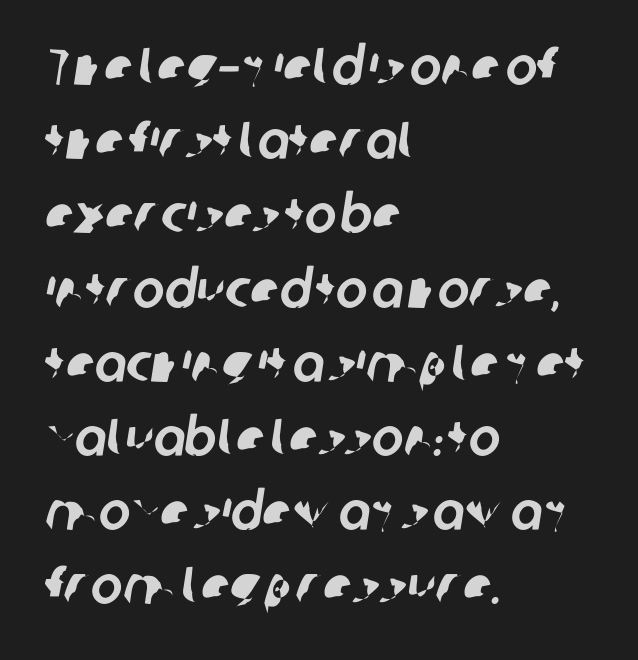
The image shows 53 px sans-serif type; set left-aligned, normal line spacing (1.4x), normal letter spacing, not underlined; low stroke contrast and a medium x-height.
